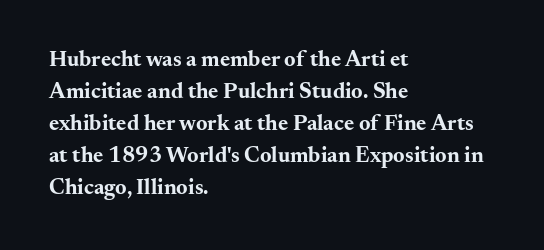
The image shows 22 px bold type, upright; set left-aligned, normal line spacing (1.46x), normal letter spacing, not underlined.
